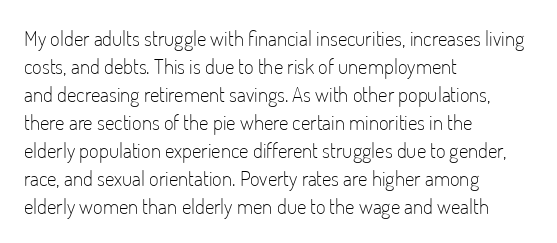
Q: Is the text bold? A: No.
Q: Is the text italic (slanted)? A: No, it is upright.
Q: Is the text underlined? A: No.
Q: How is the paragraph aligned? A: Left-aligned.
Q: Is the spacing between letters normal or unusually wide? A: Normal.
Q: Is the spacing between lines tight, normal or loose? A: Normal.
